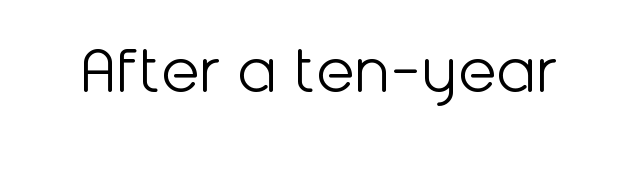
The image shows 71 px light sans-serif type, upright; set normal letter spacing, not underlined; low stroke contrast and a medium x-height.
